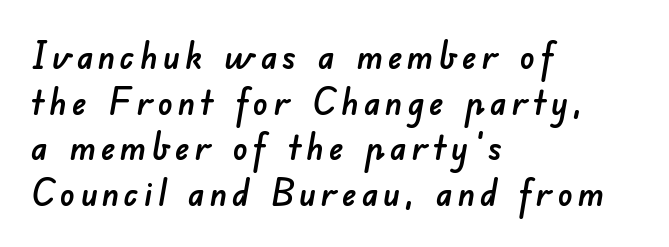
Q: Is the typeface a serif or a sans-serif typeface? A: Sans-serif.
Q: Is the text underlined? A: No.
Q: How is the paragraph aligned? A: Left-aligned.
Q: Width (condensed, normal, or wide)? A: Normal.
Q: Stroke contrast? A: Low.
Q: x-height? A: Small.
Q: Monospaced? A: No.
